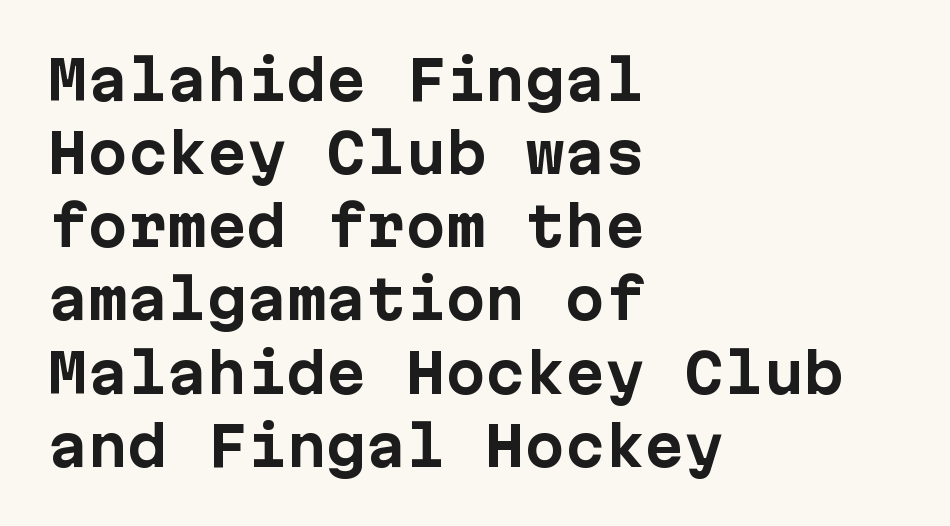
The image shows 53 px bold sans-serif type, upright; set left-aligned, normal line spacing (1.38x), normal letter spacing, not underlined; low stroke contrast and a medium x-height.
